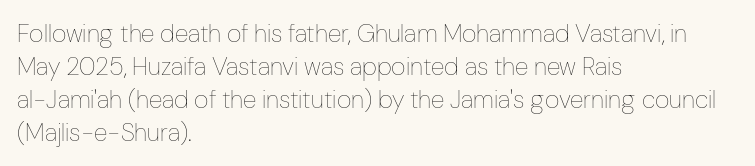
The setting favours the left margin, as ordinary paragraphs usually do. The letters stand upright; this is a roman face. Does the leading feel generous? No, just average. The passage shown has conventional tracking throughout. Each stroke keeps to a modest, everyday thickness or less.
